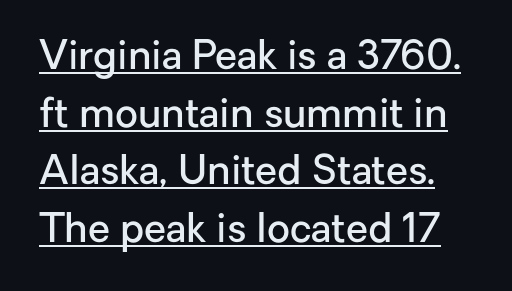
Q: Is the text bold? A: Semi-bold.
Q: Is the text italic (slanted)? A: No, it is upright.
Q: Is the typeface a serif or a sans-serif typeface? A: Sans-serif.
Q: Is the text underlined? A: Yes.
Q: Is the spacing between letters normal or unusually wide? A: Normal.
Q: Is the spacing between lines tight, normal or loose? A: Normal.
Q: Width (condensed, normal, or wide)? A: Normal.
Q: Stroke contrast? A: Low.
Q: x-height? A: Medium.
Q: Monospaced? A: No.
